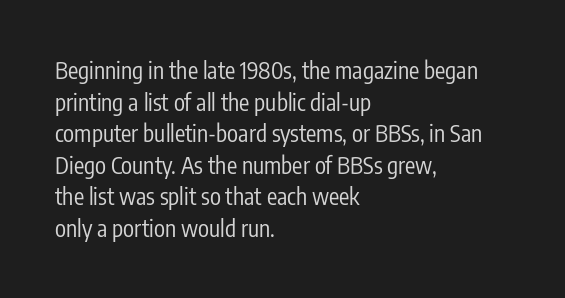
{"italic": "no", "bold": "no", "underline": "no", "align": "left", "line_spacing": "normal", "line_spacing_ratio": 1.37, "letter_spacing": "normal", "letter_spacing_em": 0.0, "glyph_px": 23}
